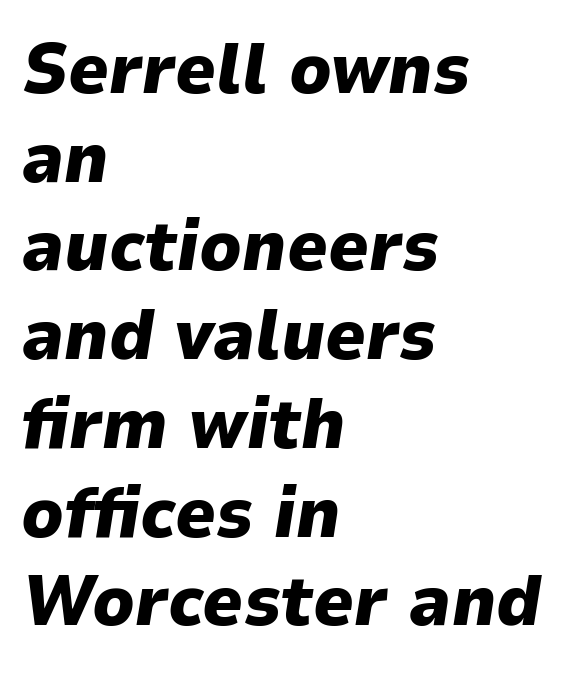
Q: Is the text bold? A: Yes.
Q: Is the text italic (slanted)? A: Yes, it leans right by about 9 degrees.
Q: Is the text underlined? A: No.
Q: How is the paragraph aligned? A: Left-aligned.
Q: Is the spacing between letters normal or unusually wide? A: Normal.
Q: Is the spacing between lines tight, normal or loose? A: Normal.
Q: Width (condensed, normal, or wide)? A: Normal.
Q: Stroke contrast? A: Low.
Q: x-height? A: Medium.
Q: Monospaced? A: No.
